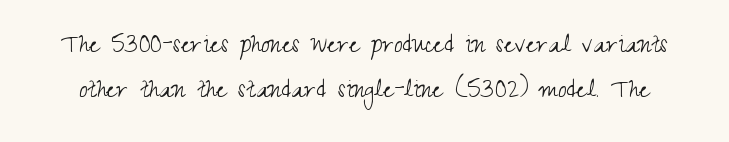
Bold? No — there's no thickening of the strokes. Horizontal bands of white between lines are of average thickness. Characters follow at the spacing the type designer built in. Examine the stroke ends and you'll find no serifs. Proportional: the letters do not fall into vertical columns.
